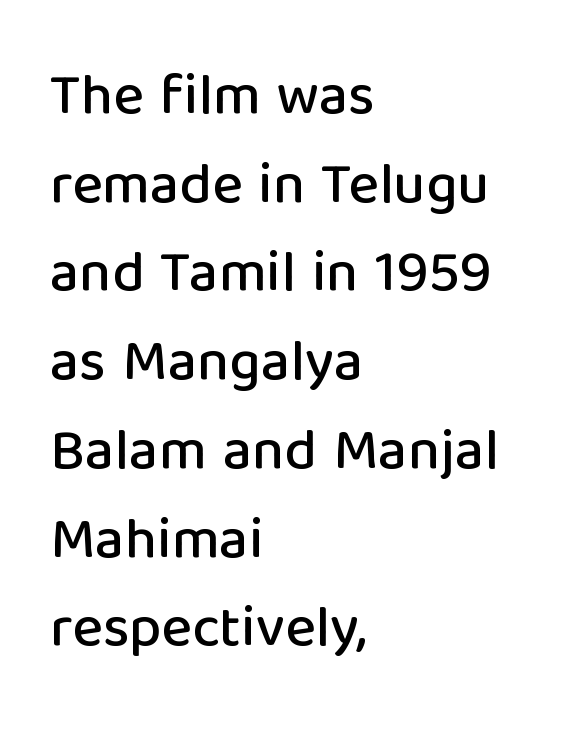
Q: Is the text italic (slanted)? A: No, it is upright.
Q: Is the typeface a serif or a sans-serif typeface? A: Sans-serif.
Q: Is the text underlined? A: No.
Q: How is the paragraph aligned? A: Left-aligned.
Q: Is the spacing between letters normal or unusually wide? A: Normal.
Q: Is the spacing between lines tight, normal or loose? A: Normal.
Q: Width (condensed, normal, or wide)? A: Normal.
Q: Stroke contrast? A: Low.
Q: x-height? A: Medium.
Q: Monospaced? A: No.
